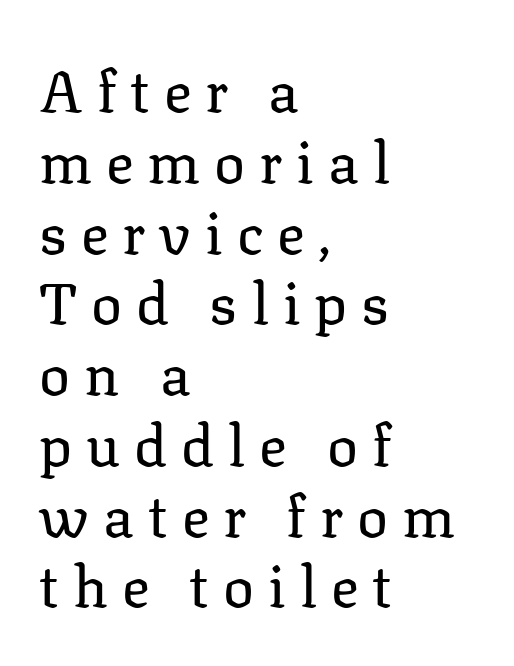
{"serif": "yes", "italic": "no", "bold": "no", "weight": "regular", "width": "normal", "stroke_contrast": "low", "x_height": "medium", "monospaced": "no", "underline": "no", "align": "left", "line_spacing_ratio": 1.22, "letter_spacing": "wide", "letter_spacing_em": 0.24, "glyph_px": 58}
